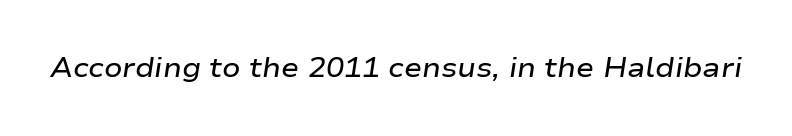
{"italic": "yes", "lean": "right", "slant_degrees": 9, "bold": "semi", "underline": "no", "letter_spacing": "normal", "letter_spacing_em": 0.0, "glyph_px": 27}
